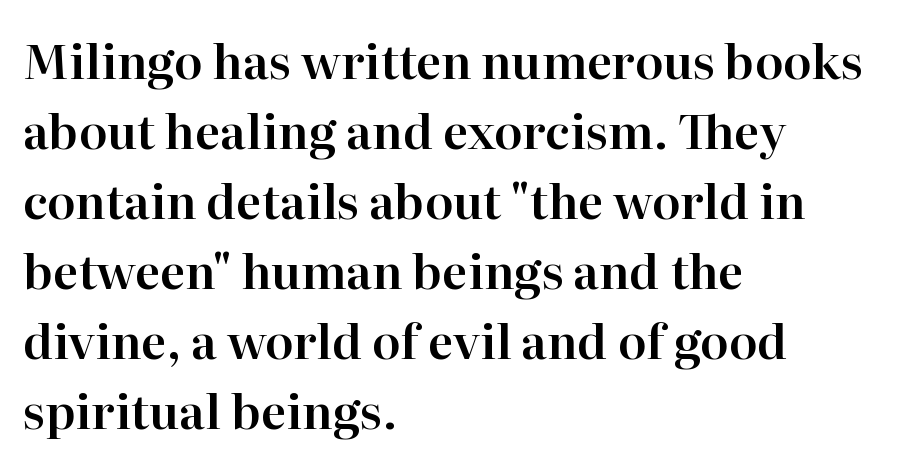
Q: Is the text italic (slanted)? A: No, it is upright.
Q: Is the typeface a serif or a sans-serif typeface? A: Serif.
Q: Is the text underlined? A: No.
Q: How is the paragraph aligned? A: Left-aligned.
Q: Is the spacing between letters normal or unusually wide? A: Normal.
Q: Is the spacing between lines tight, normal or loose? A: Normal.
Q: Width (condensed, normal, or wide)? A: Normal.
Q: Stroke contrast? A: High.
Q: x-height? A: Medium.
Q: Monospaced? A: No.
